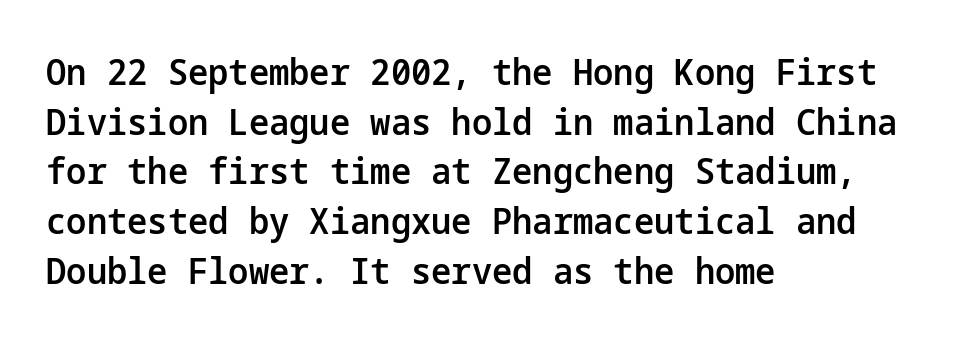
Q: Is the text bold? A: Semi-bold.
Q: Is the text italic (slanted)? A: No, it is upright.
Q: Is the typeface a serif or a sans-serif typeface? A: Sans-serif.
Q: Is the text underlined? A: No.
Q: How is the paragraph aligned? A: Left-aligned.
Q: Is the spacing between letters normal or unusually wide? A: Normal.
Q: Is the spacing between lines tight, normal or loose? A: Normal.
Q: Width (condensed, normal, or wide)? A: Normal.
Q: Stroke contrast? A: Low.
Q: x-height? A: Medium.
